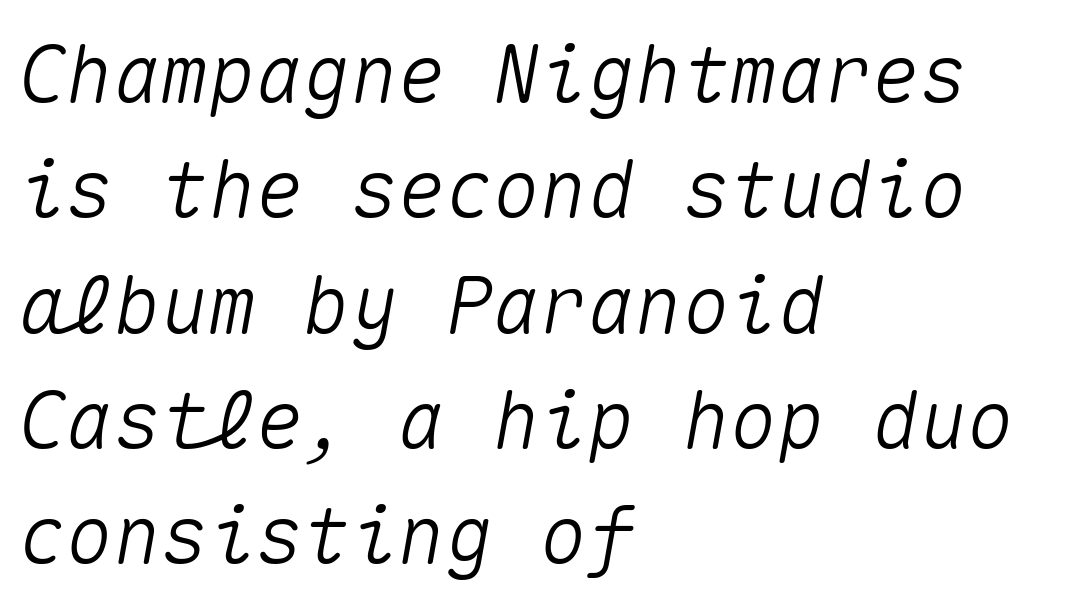
A typesetter would mark this as italic. The paragraph has a hard left edge and a soft right edge. Monospaced: the letters line up in strict vertical columns. Descenders hang freely into open space. No extra tracking has been applied to these lines. The designer left line spacing at the default.
